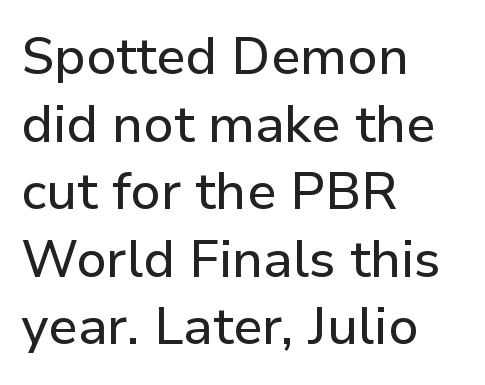
The passage shown is typed in a proportional face where columns would drift. Vertically, the passage feels balanced, rows spaced as you'd expect. The text block is weighted toward the left margin, trailing off unevenly rightward. These lines are composed in type without serifs. Standard letterfit; no display-style spreading of the glyphs. Quick note: not italic, upright.
